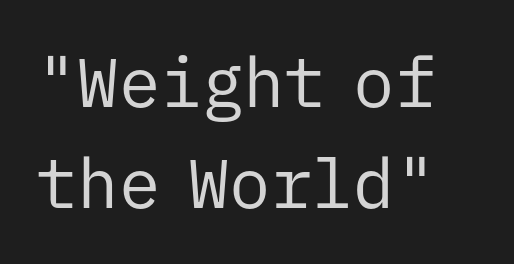
{"serif": "no", "italic": "no", "bold": "no", "weight": "regular", "width": "normal", "stroke_contrast": "low", "x_height": "medium", "monospaced": "yes", "underline": "no", "line_spacing": "normal", "line_spacing_ratio": 1.47, "letter_spacing": "normal", "letter_spacing_em": 0.0, "glyph_px": 69}
